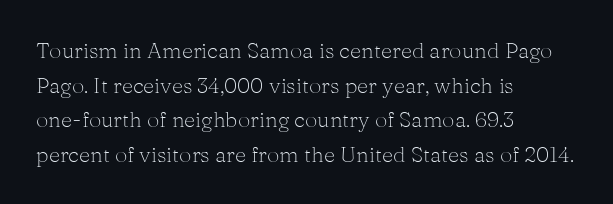
Q: Is the text bold? A: No.
Q: Is the text italic (slanted)? A: No, it is upright.
Q: Is the text underlined? A: No.
Q: How is the paragraph aligned? A: Left-aligned.
Q: Is the spacing between letters normal or unusually wide? A: Normal.
Q: Is the spacing between lines tight, normal or loose? A: Normal.
